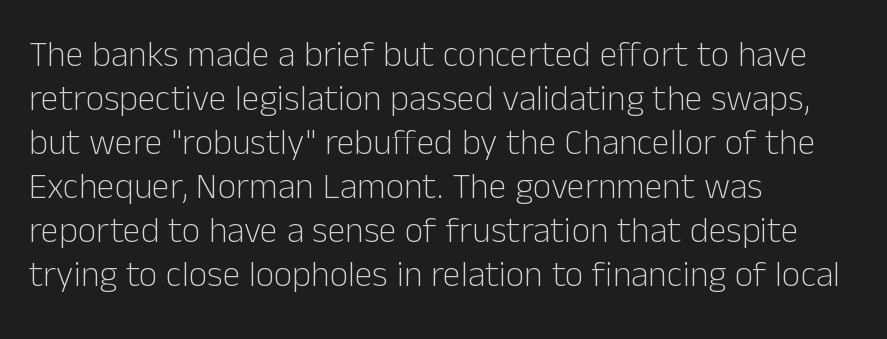
{"serif": "no", "italic": "no", "bold": "no", "weight": "light", "width": "normal", "stroke_contrast": "low", "x_height": "medium", "monospaced": "no", "underline": "no", "align": "left", "line_spacing_ratio": 1.22, "letter_spacing": "normal", "letter_spacing_em": 0.0, "glyph_px": 36}
